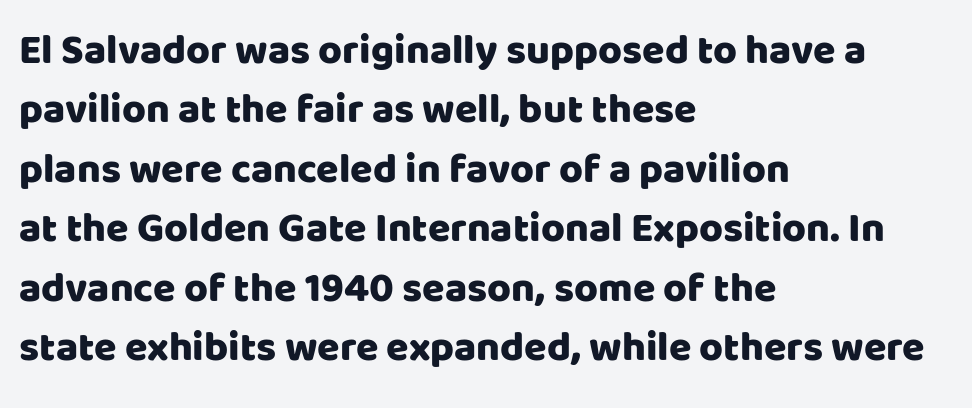
Q: Is the text italic (slanted)? A: No, it is upright.
Q: Is the typeface a serif or a sans-serif typeface? A: Sans-serif.
Q: Is the text underlined? A: No.
Q: How is the paragraph aligned? A: Left-aligned.
Q: Is the spacing between letters normal or unusually wide? A: Normal.
Q: Is the spacing between lines tight, normal or loose? A: Normal.
Q: Width (condensed, normal, or wide)? A: Normal.
Q: Stroke contrast? A: Low.
Q: x-height? A: Large.
Q: Monospaced? A: No.
